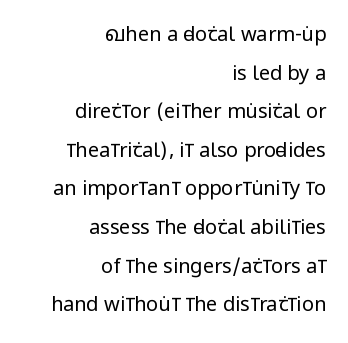
Q: Is the text bold? A: No.
Q: Is the text italic (slanted)? A: No, it is upright.
Q: Is the text underlined? A: No.
Q: How is the paragraph aligned? A: Right-aligned.
Q: Is the spacing between letters normal or unusually wide? A: Normal.
Q: Is the spacing between lines tight, normal or loose? A: Loose.
